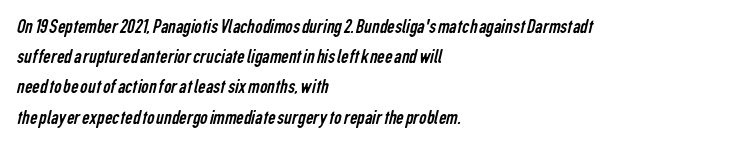
{"bold": "no", "underline": "no", "align": "left", "line_spacing": "normal", "line_spacing_ratio": 1.44, "letter_spacing": "normal", "letter_spacing_em": 0.0, "glyph_px": 21}
